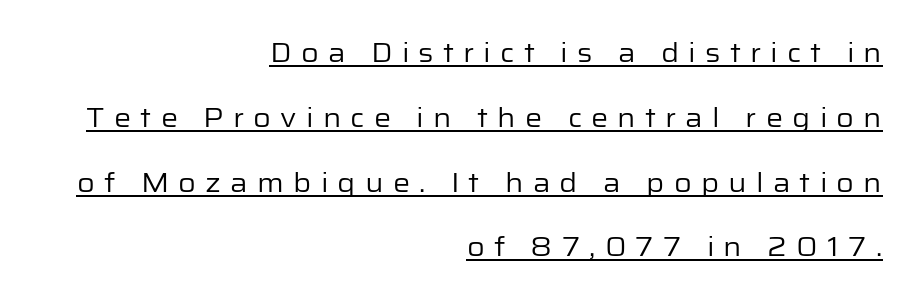
Q: Is the text bold? A: No.
Q: Is the text italic (slanted)? A: No, it is upright.
Q: Is the text underlined? A: Yes.
Q: How is the paragraph aligned? A: Right-aligned.
Q: Is the spacing between letters normal or unusually wide? A: Unusually wide.
Q: Is the spacing between lines tight, normal or loose? A: Loose.
